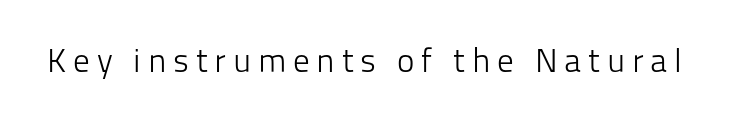
Q: Is the text bold? A: No.
Q: Is the text italic (slanted)? A: No, it is upright.
Q: Is the typeface a serif or a sans-serif typeface? A: Sans-serif.
Q: Is the text underlined? A: No.
Q: Is the spacing between letters normal or unusually wide? A: Unusually wide.
Q: Width (condensed, normal, or wide)? A: Normal.
Q: Stroke contrast? A: Low.
Q: x-height? A: Medium.
Q: Monospaced? A: No.
